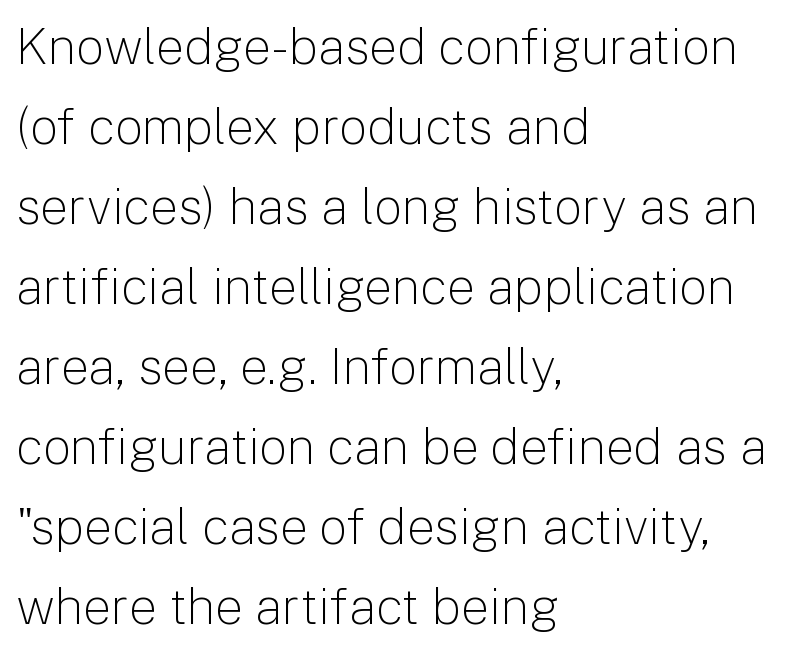
{"serif": "no", "italic": "no", "bold": "no", "weight": "light", "width": "normal", "stroke_contrast": "low", "x_height": "medium", "monospaced": "no", "underline": "no", "align": "left", "line_spacing": "normal", "line_spacing_ratio": 1.6, "letter_spacing": "normal", "letter_spacing_em": 0.0, "glyph_px": 50}
